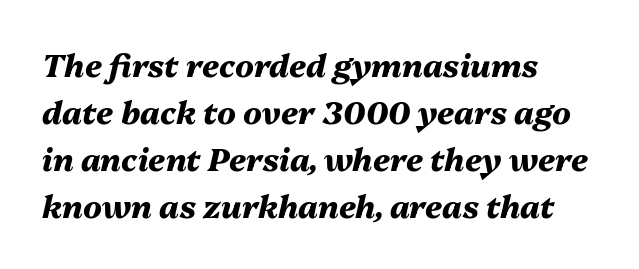
Q: Is the text bold? A: Yes.
Q: Is the text italic (slanted)? A: Yes, it leans right by about 13 degrees.
Q: Is the text underlined? A: No.
Q: How is the paragraph aligned? A: Left-aligned.
Q: Is the spacing between letters normal or unusually wide? A: Normal.
Q: Is the spacing between lines tight, normal or loose? A: Normal.
Q: Width (condensed, normal, or wide)? A: Normal.
Q: Stroke contrast? A: Medium.
Q: x-height? A: Medium.
Q: Monospaced? A: No.
